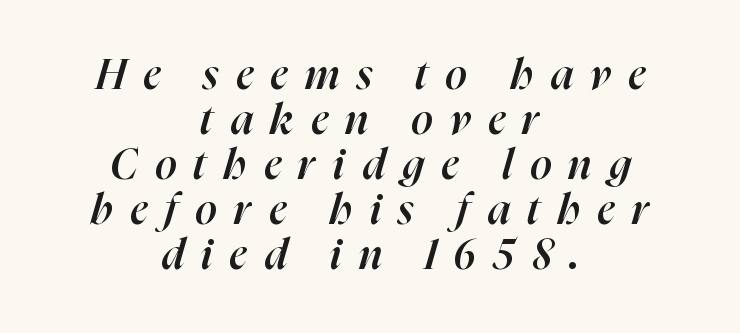
In terms of posture, this sample is oblique. The baseline area is clear. In CSS terms this would be text-align: center. A typesetter would call this leading minimal, almost set solid.
